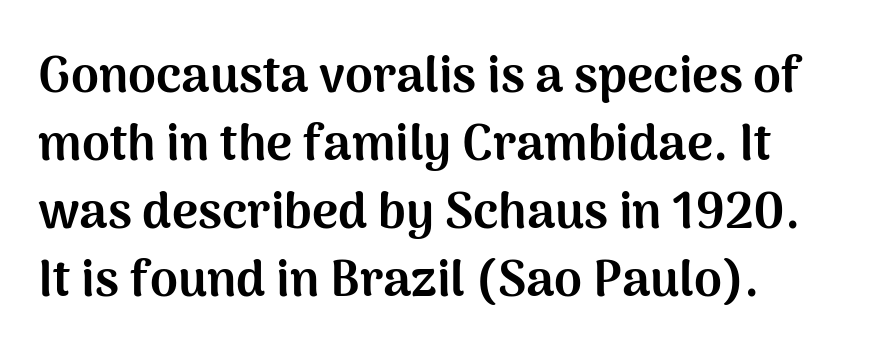
The image shows 50 px bold sans-serif type, upright; set left-aligned, normal line spacing (1.36x), normal letter spacing, not underlined; medium stroke contrast and a medium x-height.
